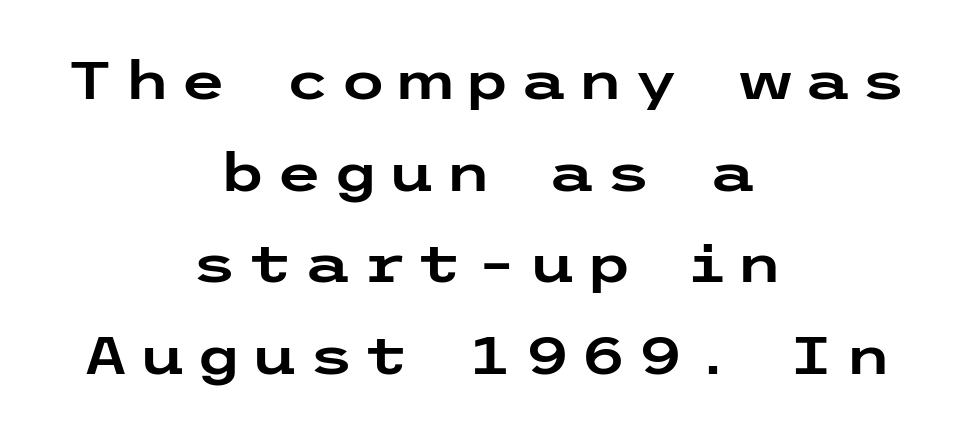
The image shows 53 px wide sans-serif type, upright; set centered, line spacing 1.73x, not underlined; low stroke contrast and a medium x-height.
